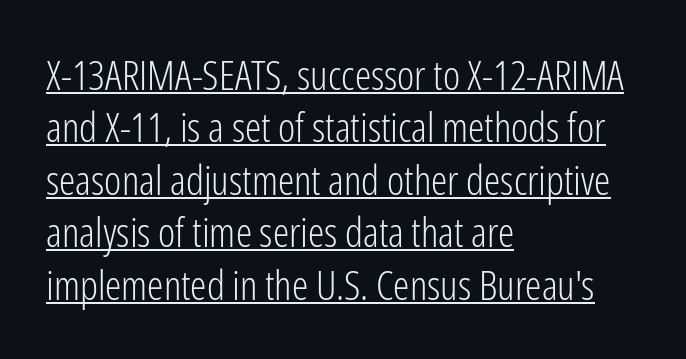
Weight: in the light-to-regular range. The passage shown has conventional tracking throughout. Whoever set this chose a conventional vertical rhythm. Caption: lettering with a line underneath. Look at the bottom of the vertical strokes: they stop flat, with no serifs.
